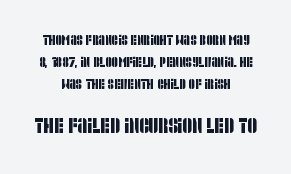
Q: Is the text underlined? A: No.
Q: How is the paragraph aligned? A: Centered.
Q: Is the spacing between letters normal or unusually wide? A: Normal.
Q: Is the spacing between lines tight, normal or loose? A: Normal.
Q: Which block of text is set in a larger size, the first (top) or the second (bottom)? A: The second (bottom) one.
